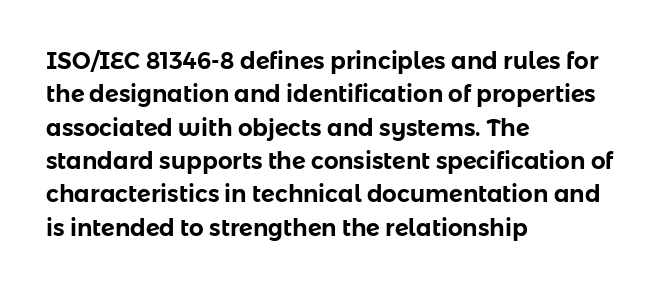
{"italic": "no", "underline": "no", "align": "left", "line_spacing": "normal", "line_spacing_ratio": 1.45, "letter_spacing": "normal", "letter_spacing_em": 0.0, "glyph_px": 23}
